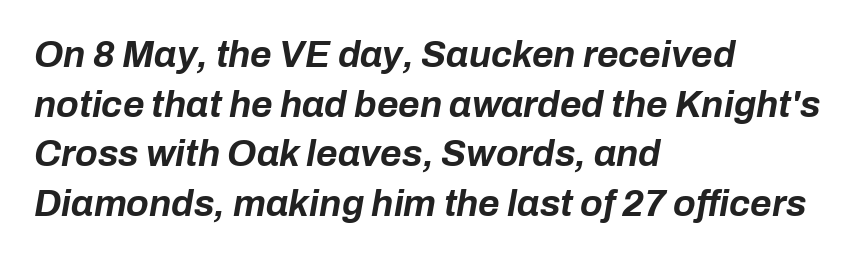
The image shows 37 px bold type, italic (leaning right); set left-aligned, normal line spacing (1.34x), normal letter spacing, not underlined; low stroke contrast and a medium x-height.
